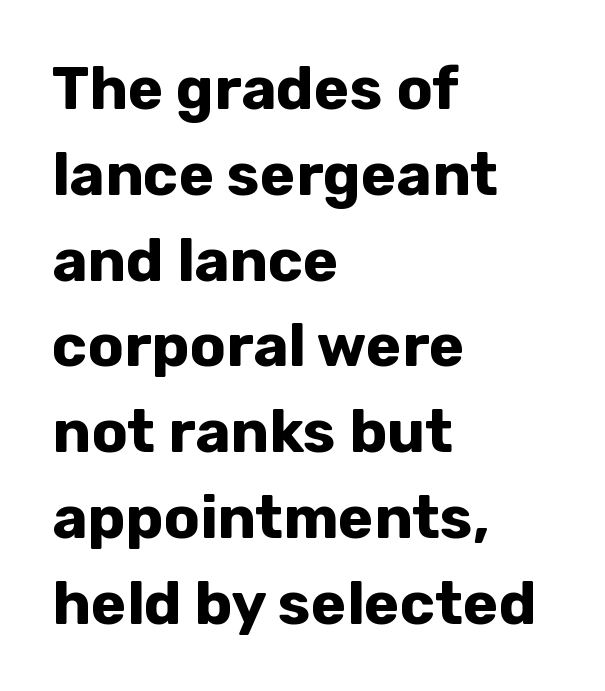
{"serif": "no", "italic": "no", "bold": "yes", "weight": "bold", "width": "normal", "stroke_contrast": "low", "x_height": "medium", "monospaced": "no", "underline": "no", "align": "left", "line_spacing": "normal", "line_spacing_ratio": 1.43, "letter_spacing": "normal", "letter_spacing_em": 0.0, "glyph_px": 60}
